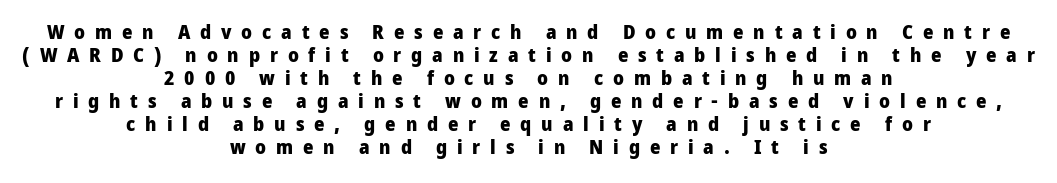
The image shows 20 px bold type, upright; set centered, tight line spacing (1.15x), unusually wide letter spacing (+0.49 em), not underlined.
